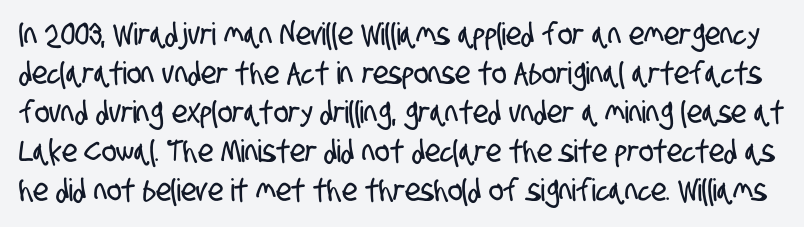
{"serif": "no", "width": "condensed", "stroke_contrast": "low", "x_height": "large", "monospaced": "no", "underline": "no", "line_spacing": "normal", "line_spacing_ratio": 1.26, "letter_spacing": "normal", "letter_spacing_em": 0.0, "glyph_px": 31}
